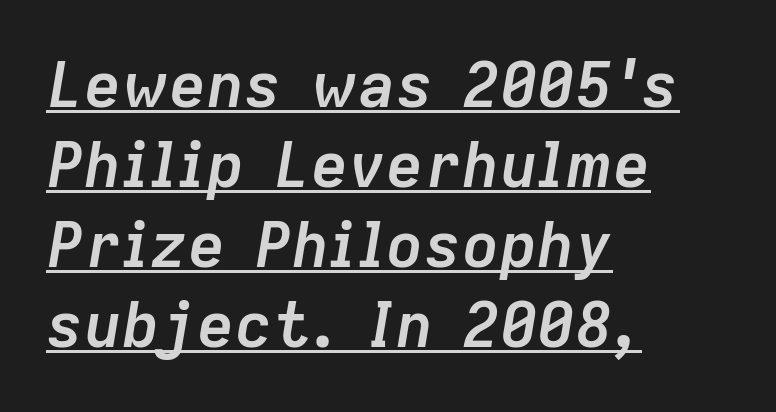
The passage is arranged the way most books set body copy — flush left. This sample keeps an unexceptional amount of space between lines. On the weight axis this lands at bold, roughly 700. Each letter keeps its own natural width here, so spacing adapts to shape. Slant detected: the letters are inclined.
